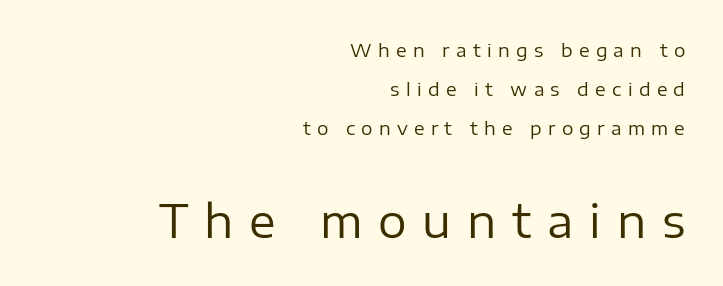
The image shows 45 px regular-weight sans-serif type, upright; set right-aligned, loose line spacing (2.16x), unusually wide letter spacing (+0.35 em), not underlined; the second (bottom) block is 2.5x larger; low stroke contrast and a medium x-height.
